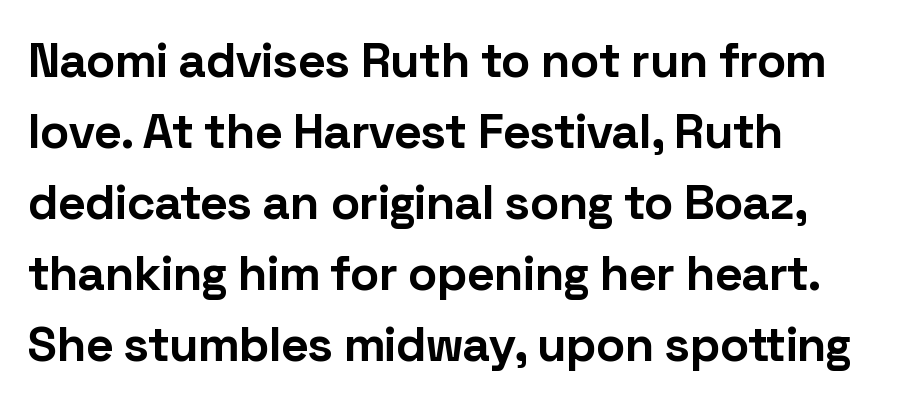
Q: Is the text bold? A: Yes.
Q: Is the text italic (slanted)? A: No, it is upright.
Q: Is the typeface a serif or a sans-serif typeface? A: Sans-serif.
Q: Is the text underlined? A: No.
Q: How is the paragraph aligned? A: Left-aligned.
Q: Is the spacing between letters normal or unusually wide? A: Normal.
Q: Is the spacing between lines tight, normal or loose? A: Normal.
Q: Width (condensed, normal, or wide)? A: Normal.
Q: Stroke contrast? A: Low.
Q: x-height? A: Medium.
Q: Monospaced? A: No.
